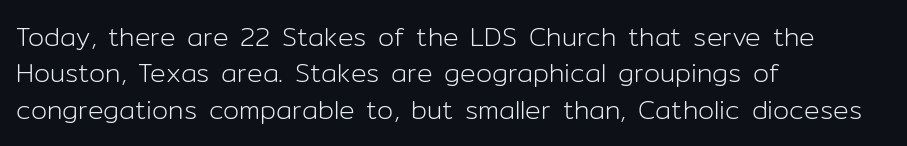
Q: Is the text bold? A: No.
Q: Is the text italic (slanted)? A: No, it is upright.
Q: Is the text underlined? A: No.
Q: How is the paragraph aligned? A: Left-aligned.
Q: Is the spacing between letters normal or unusually wide? A: Normal.
Q: Is the spacing between lines tight, normal or loose? A: Normal.
